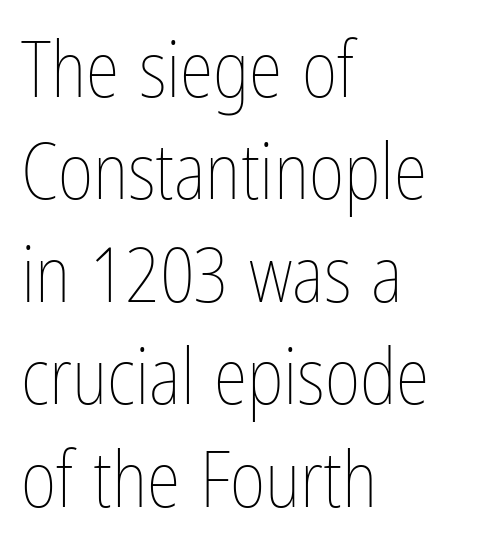
Q: Is the text bold? A: No.
Q: Is the text italic (slanted)? A: No, it is upright.
Q: Is the text underlined? A: No.
Q: How is the paragraph aligned? A: Left-aligned.
Q: Is the spacing between letters normal or unusually wide? A: Normal.
Q: Is the spacing between lines tight, normal or loose? A: Normal.
Q: Width (condensed, normal, or wide)? A: Condensed.
Q: Stroke contrast? A: Low.
Q: x-height? A: Medium.
Q: Monospaced? A: No.
